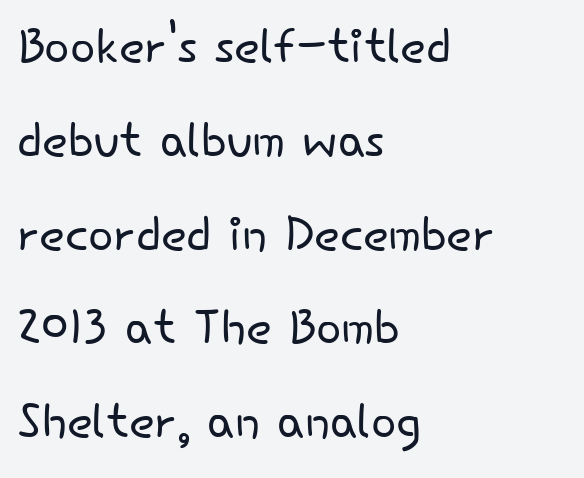
Proportional: the letters do not fall into vertical columns. Glyph-to-glyph distance matches everyday printed text. Each letter's strokes conclude bluntly, with no projecting serifs. Notice how descenders clear the ascenders below comfortably — that's standard leading.
